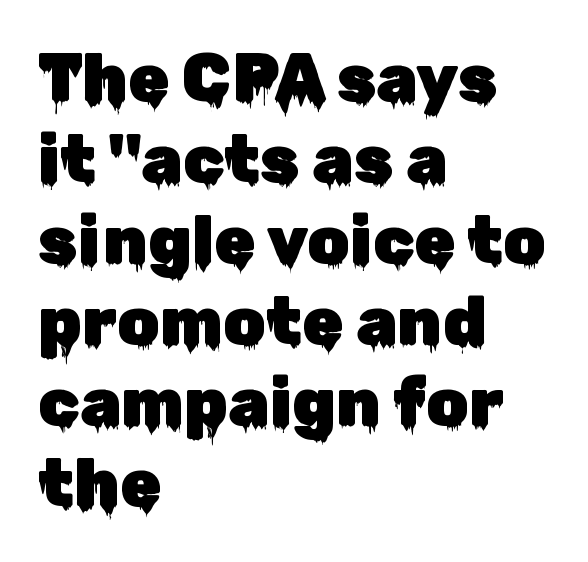
The image shows 67 px sans-serif type, upright; set left-aligned, line spacing 1.21x, normal letter spacing, not underlined; low stroke contrast and a medium x-height.
